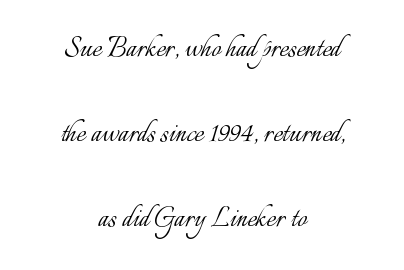
Q: Is the text bold? A: No.
Q: Is the text italic (slanted)? A: Yes.
Q: Is the text underlined? A: No.
Q: How is the paragraph aligned? A: Centered.
Q: Is the spacing between letters normal or unusually wide? A: Normal.
Q: Is the spacing between lines tight, normal or loose? A: Loose.
Q: Width (condensed, normal, or wide)? A: Normal.
Q: Stroke contrast? A: Low.
Q: x-height? A: Small.
Q: Monospaced? A: No.
